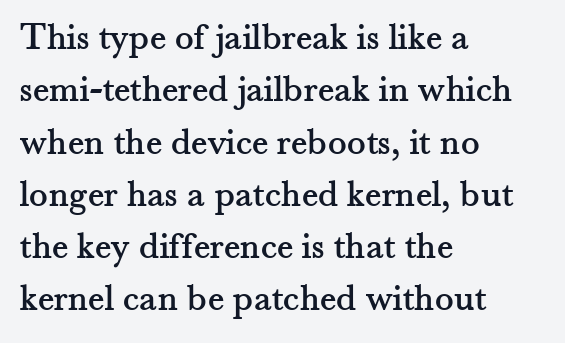
The image shows 39 px serif type, upright; set left-aligned, normal line spacing (1.34x), normal letter spacing, not underlined; medium stroke contrast and a small x-height.
